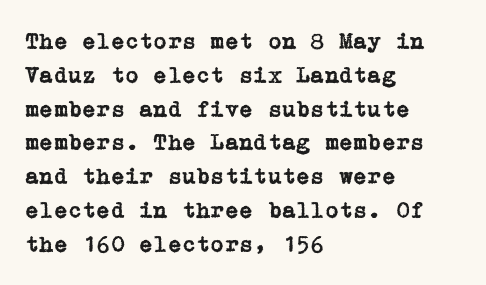
Q: Is the text italic (slanted)? A: No, it is upright.
Q: Is the text underlined? A: No.
Q: How is the paragraph aligned? A: Left-aligned.
Q: Is the spacing between letters normal or unusually wide? A: Normal.
Q: Is the spacing between lines tight, normal or loose? A: Normal.
